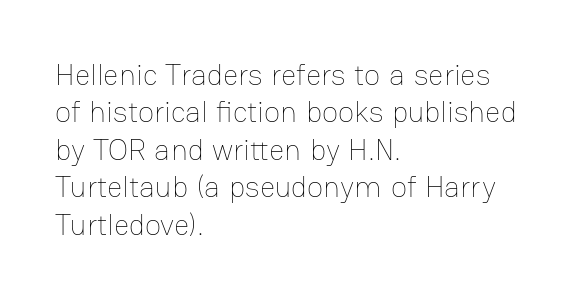
The image shows 30 px thin type, upright; set left-aligned, normal line spacing (1.25x), normal letter spacing, not underlined; low stroke contrast and a medium x-height.
